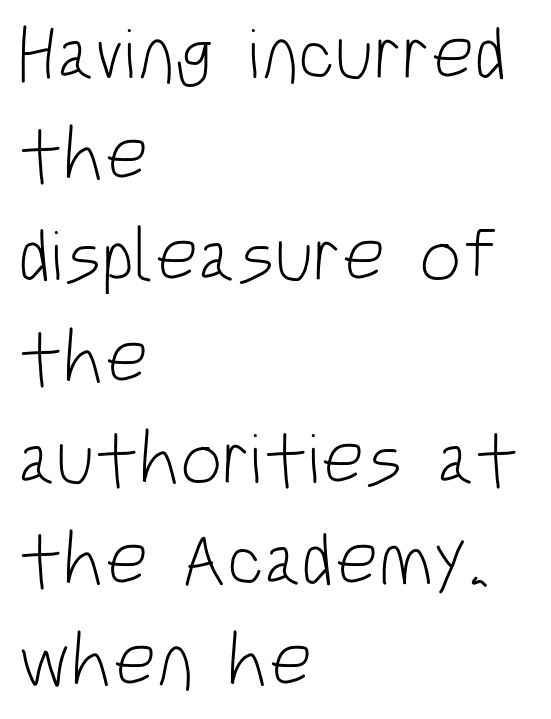
{"serif": "no", "italic": "no", "bold": "no", "weight": "light", "width": "condensed", "stroke_contrast": "low", "x_height": "large", "monospaced": "no", "underline": "no", "align": "left", "line_spacing": "normal", "line_spacing_ratio": 1.35, "letter_spacing": "normal", "letter_spacing_em": 0.0, "glyph_px": 75}
